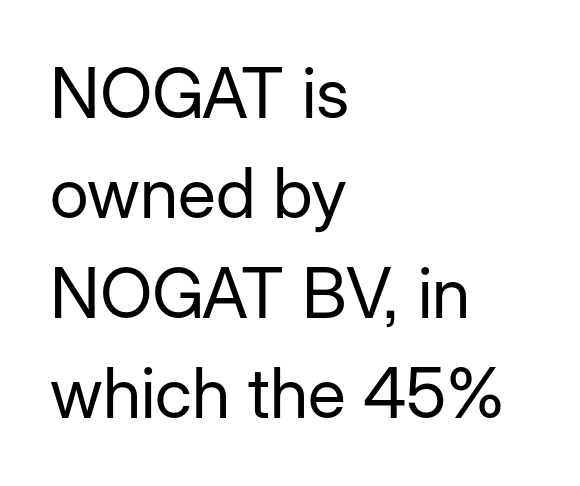
The image shows 70 px regular-weight sans-serif type, upright; set left-aligned, normal line spacing (1.43x), normal letter spacing, not underlined; low stroke contrast and a medium x-height.
